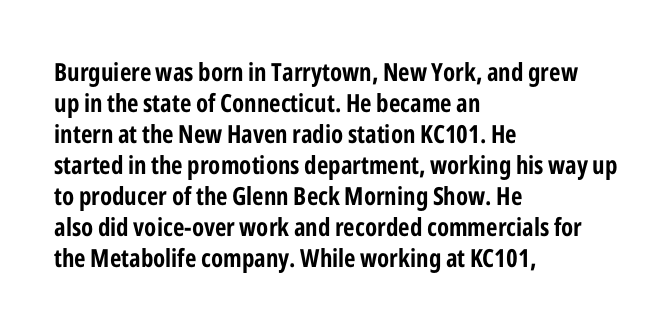
The image shows 25 px bold type, upright; set left-aligned, line spacing 1.24x, normal letter spacing, not underlined.
